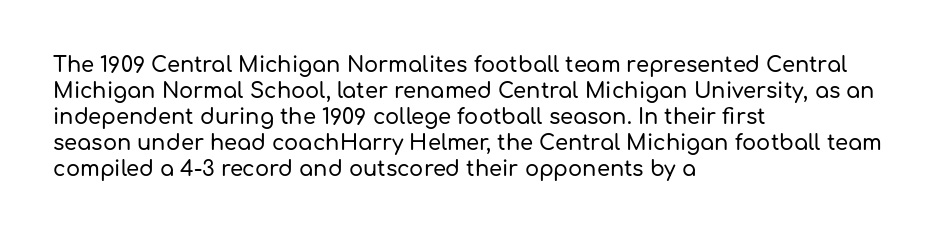
{"italic": "no", "underline": "no", "align": "left", "line_spacing_ratio": 1.24, "letter_spacing": "normal", "letter_spacing_em": 0.0, "glyph_px": 21}
